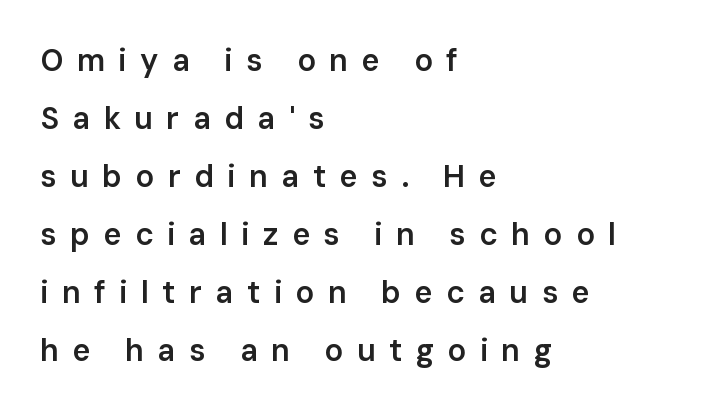
{"serif": "no", "italic": "no", "bold": "semi", "weight": "semibold", "width": "normal", "stroke_contrast": "low", "x_height": "medium", "monospaced": "no", "underline": "no", "align": "left", "line_spacing_ratio": 1.87, "letter_spacing": "wide", "letter_spacing_em": 0.43, "glyph_px": 31}
